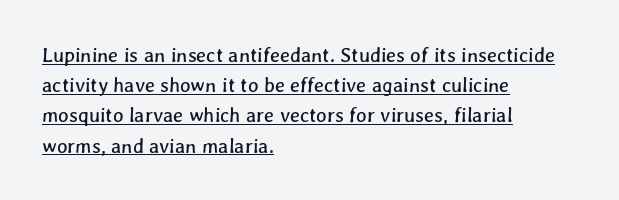
This sample keeps an unexceptional amount of space between lines. Typeset ragged right — the left edge is the straight one. Decoration check: the copy is underlined. Students, note that the glyphs here touch the page at normal intervals.
